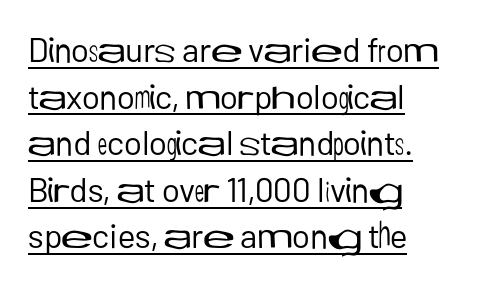
Q: Is the text bold? A: No.
Q: Is the text italic (slanted)? A: No, it is upright.
Q: Is the typeface a serif or a sans-serif typeface? A: Sans-serif.
Q: Is the text underlined? A: Yes.
Q: How is the paragraph aligned? A: Left-aligned.
Q: Is the spacing between letters normal or unusually wide? A: Normal.
Q: Is the spacing between lines tight, normal or loose? A: Normal.
Q: Width (condensed, normal, or wide)? A: Normal.
Q: Stroke contrast? A: Low.
Q: x-height? A: Medium.
Q: Monospaced? A: No.
